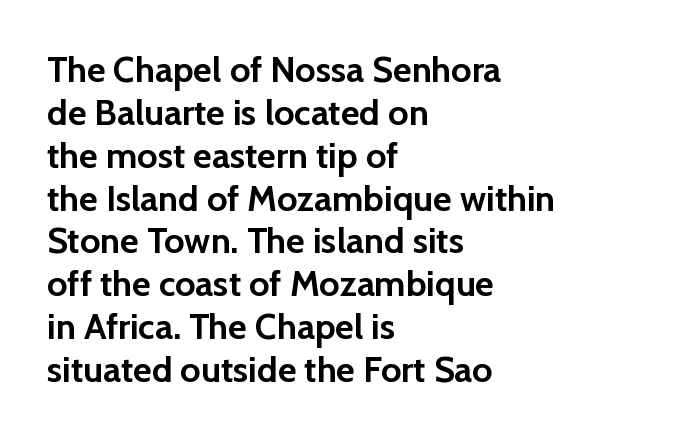
Q: Is the text bold? A: Yes.
Q: Is the text italic (slanted)? A: No, it is upright.
Q: Is the typeface a serif or a sans-serif typeface? A: Sans-serif.
Q: Is the text underlined? A: No.
Q: How is the paragraph aligned? A: Left-aligned.
Q: Is the spacing between letters normal or unusually wide? A: Normal.
Q: Width (condensed, normal, or wide)? A: Normal.
Q: Stroke contrast? A: Low.
Q: x-height? A: Medium.
Q: Monospaced? A: No.
